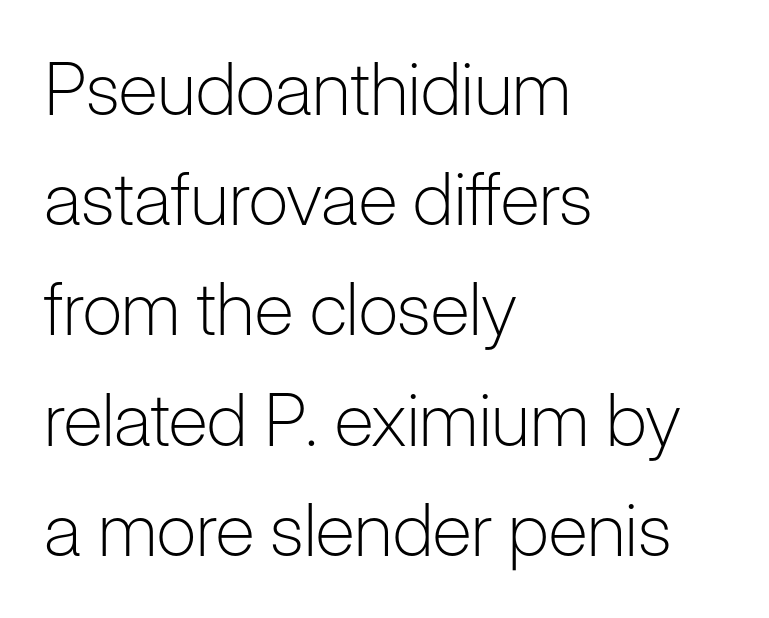
{"serif": "no", "italic": "no", "bold": "no", "weight": "light", "width": "normal", "stroke_contrast": "low", "x_height": "medium", "monospaced": "no", "underline": "no", "align": "left", "line_spacing": "normal", "line_spacing_ratio": 1.51, "letter_spacing": "normal", "letter_spacing_em": 0.0, "glyph_px": 73}
